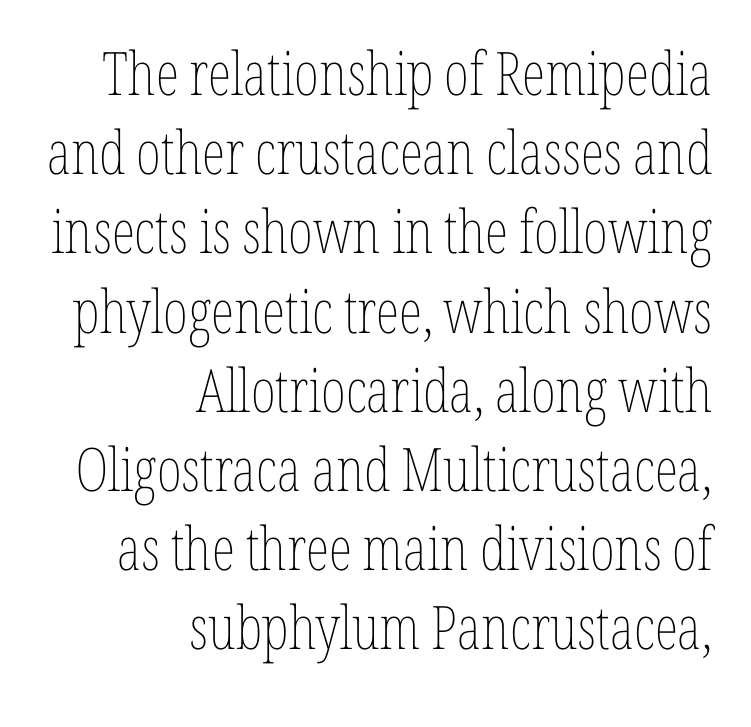
{"italic": "no", "bold": "no", "weight": "thin", "width": "condensed", "stroke_contrast": "low", "x_height": "medium", "monospaced": "no", "underline": "no", "align": "right", "line_spacing": "normal", "line_spacing_ratio": 1.32, "letter_spacing": "normal", "letter_spacing_em": 0.0, "glyph_px": 60}
